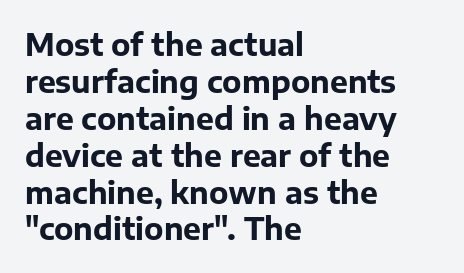
The image shows 30 px bold sans-serif type, upright; set left-aligned, line spacing 1.23x, normal letter spacing, not underlined; low stroke contrast and a medium x-height.
